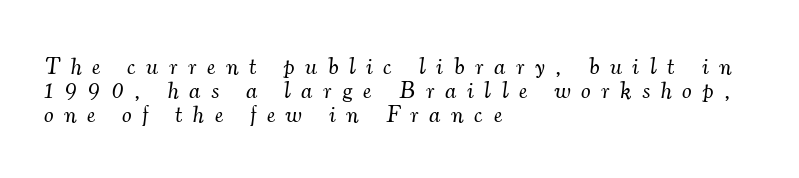
Reading down the block, your eye returns to a fixed left position each line. The glyphs are unaccompanied by any horizontal stroke below them. The leading is snug, giving the passage a crowded texture. Slanted lettering throughout. Look at the tracking — it's clearly loosened, letters drifting apart. The strokes carry an ordinary text weight at most.
